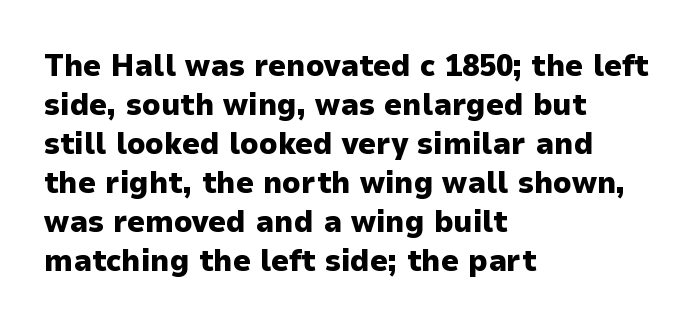
{"serif": "no", "italic": "no", "bold": "yes", "weight": "heavy", "width": "normal", "stroke_contrast": "low", "x_height": "medium", "monospaced": "no", "underline": "no", "align": "left", "line_spacing": "normal", "line_spacing_ratio": 1.26, "letter_spacing": "normal", "letter_spacing_em": 0.0, "glyph_px": 31}
